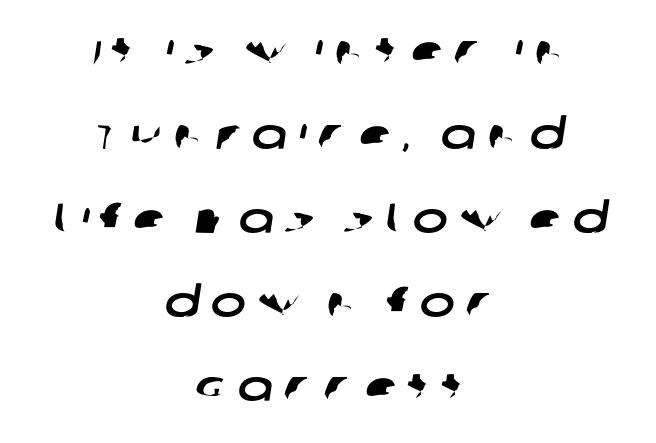
Q: Is the typeface a serif or a sans-serif typeface? A: Sans-serif.
Q: Is the text underlined? A: No.
Q: How is the paragraph aligned? A: Centered.
Q: Is the spacing between letters normal or unusually wide? A: Unusually wide.
Q: Is the spacing between lines tight, normal or loose? A: Loose.
Q: Width (condensed, normal, or wide)? A: Wide.
Q: Stroke contrast? A: Low.
Q: x-height? A: Large.
Q: Monospaced? A: No.
